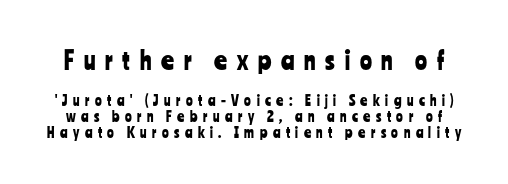
{"italic": "no", "underline": "no", "line_spacing": "tight", "line_spacing_ratio": 1.13, "letter_spacing": "wide", "letter_spacing_em": 0.39, "larger_block": "first", "size_ratio": 1.79, "glyph_px": 25}
